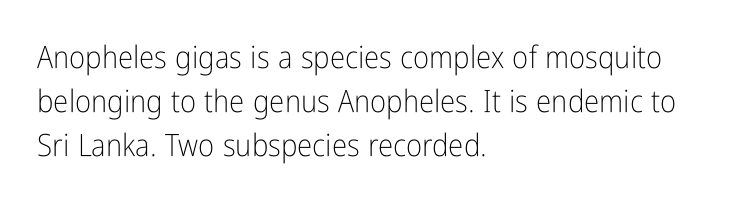
The image shows 31 px light, condensed sans-serif type, upright; set left-aligned, normal line spacing (1.42x), normal letter spacing, not underlined; low stroke contrast and a medium x-height.
